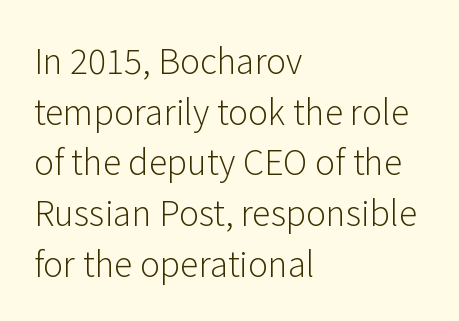
{"serif": "no", "italic": "no", "bold": "no", "weight": "light", "width": "normal", "stroke_contrast": "low", "x_height": "medium", "monospaced": "no", "underline": "no", "align": "left", "line_spacing": "normal", "line_spacing_ratio": 1.49, "letter_spacing": "normal", "letter_spacing_em": 0.0, "glyph_px": 34}
